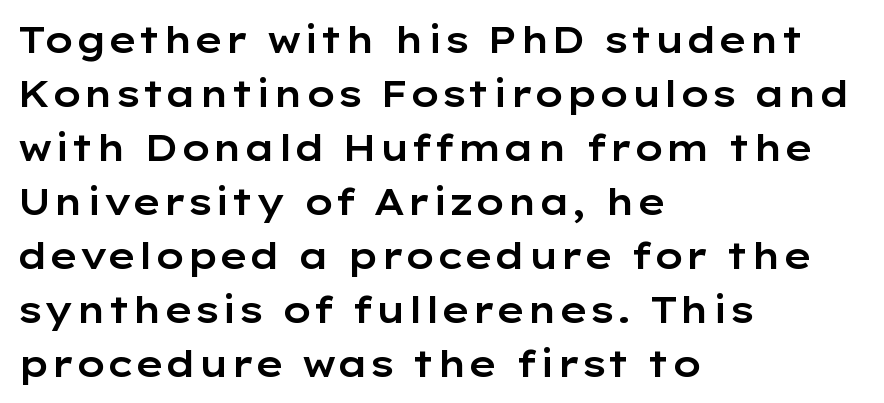
A typesetter would label this face a sans. Underlining? Definitely not there. Do the characters align in a grid? No, the font is proportional. The type is set solid horizontally, with unmodified tracking. No italicization has been applied; the sample stays upright. This rendering uses left alignment, leaving the right contour irregular.
